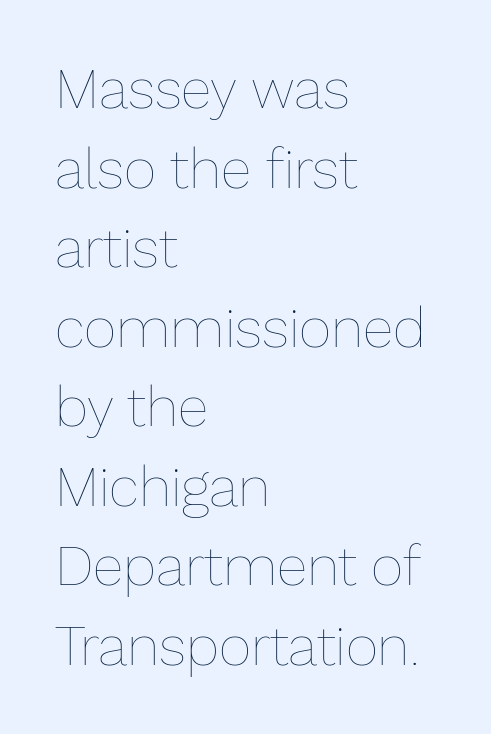
The image shows 56 px thin type, upright; set left-aligned, normal line spacing (1.42x), normal letter spacing, not underlined; low stroke contrast and a medium x-height.
